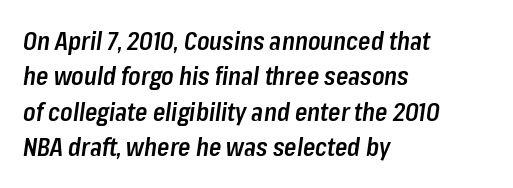
Q: Is the text bold? A: Semi-bold.
Q: Is the text italic (slanted)? A: Yes, it leans right by about 8 degrees.
Q: Is the text underlined? A: No.
Q: How is the paragraph aligned? A: Left-aligned.
Q: Is the spacing between letters normal or unusually wide? A: Normal.
Q: Is the spacing between lines tight, normal or loose? A: Normal.
